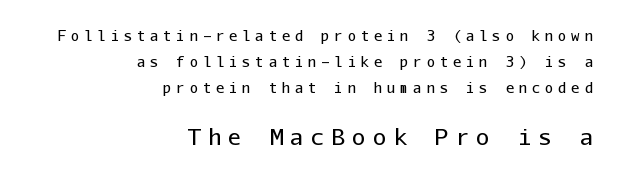
The typesetting does not lean heavy: it is not bold. A student would notice the bottom passage is typeset larger than what precedes it. The gaps between neighbouring characters are conspicuously large. This is the regular roman posture of the typeface.
